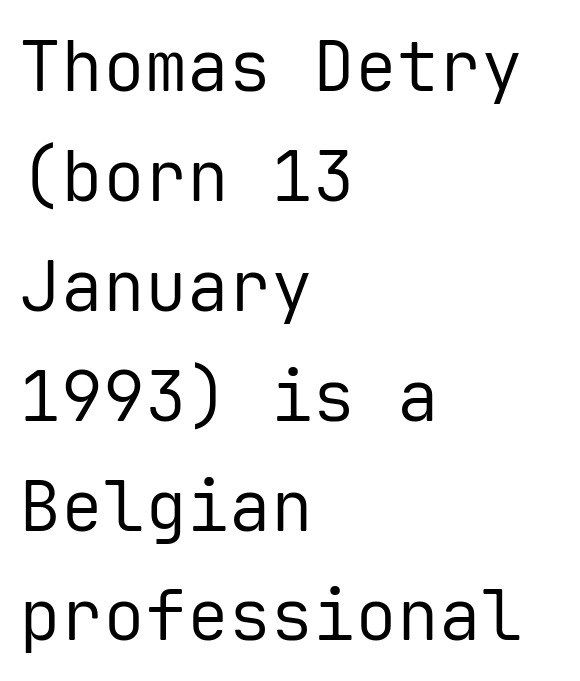
Q: Is the text bold? A: No.
Q: Is the text italic (slanted)? A: No, it is upright.
Q: Is the typeface a serif or a sans-serif typeface? A: Sans-serif.
Q: Is the text underlined? A: No.
Q: How is the paragraph aligned? A: Left-aligned.
Q: Is the spacing between letters normal or unusually wide? A: Normal.
Q: Is the spacing between lines tight, normal or loose? A: Normal.
Q: Width (condensed, normal, or wide)? A: Normal.
Q: Stroke contrast? A: Low.
Q: x-height? A: Medium.
Q: Monospaced? A: Yes.
